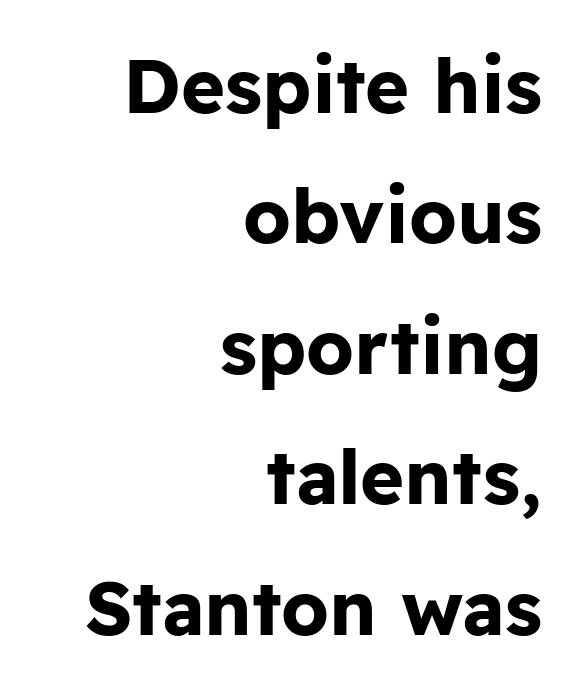
Q: Is the text bold? A: Yes.
Q: Is the text italic (slanted)? A: No, it is upright.
Q: Is the typeface a serif or a sans-serif typeface? A: Sans-serif.
Q: Is the text underlined? A: No.
Q: How is the paragraph aligned? A: Right-aligned.
Q: Is the spacing between letters normal or unusually wide? A: Normal.
Q: Width (condensed, normal, or wide)? A: Normal.
Q: Stroke contrast? A: Low.
Q: x-height? A: Medium.
Q: Monospaced? A: No.
